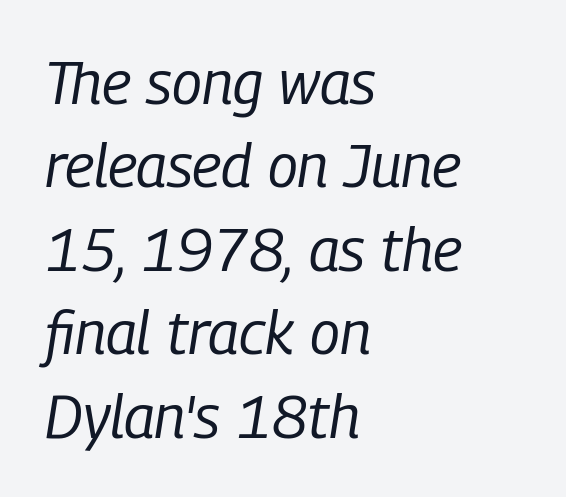
Q: Is the text bold? A: No.
Q: Is the text italic (slanted)? A: Yes, it leans right by about 9 degrees.
Q: Is the text underlined? A: No.
Q: How is the paragraph aligned? A: Left-aligned.
Q: Is the spacing between letters normal or unusually wide? A: Normal.
Q: Is the spacing between lines tight, normal or loose? A: Normal.
Q: Width (condensed, normal, or wide)? A: Condensed.
Q: Stroke contrast? A: Low.
Q: x-height? A: Medium.
Q: Monospaced? A: No.
